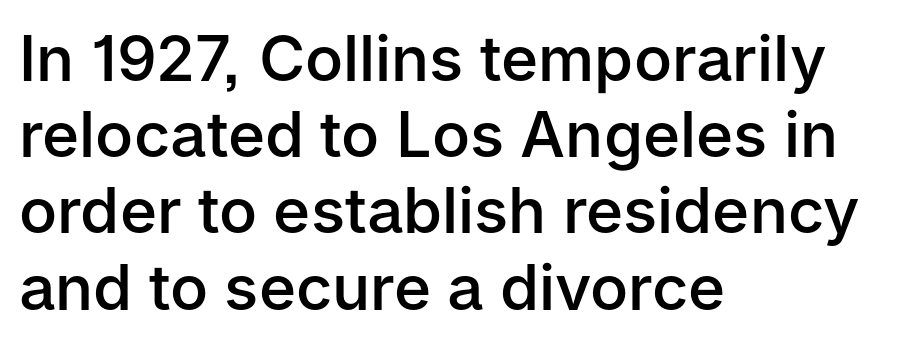
The image shows 63 px semibold sans-serif type, upright; set left-aligned, line spacing 1.21x, normal letter spacing, not underlined; low stroke contrast and a medium x-height.
